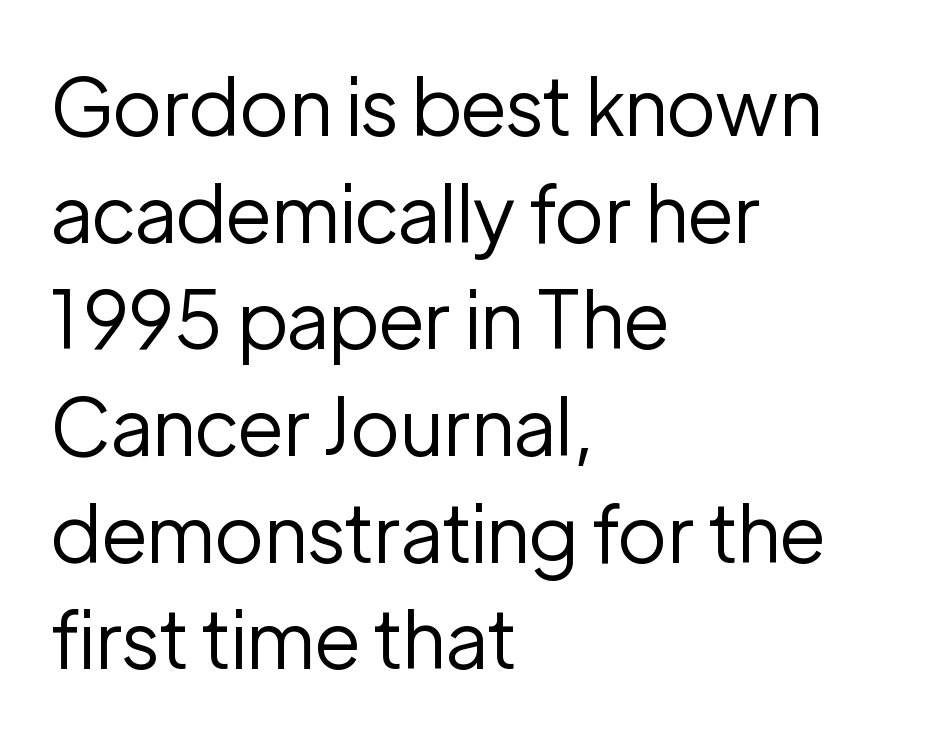
{"serif": "no", "italic": "no", "bold": "no", "weight": "regular", "width": "normal", "stroke_contrast": "low", "x_height": "medium", "monospaced": "no", "underline": "no", "align": "left", "line_spacing": "normal", "line_spacing_ratio": 1.35, "letter_spacing": "normal", "letter_spacing_em": 0.0, "glyph_px": 79}
